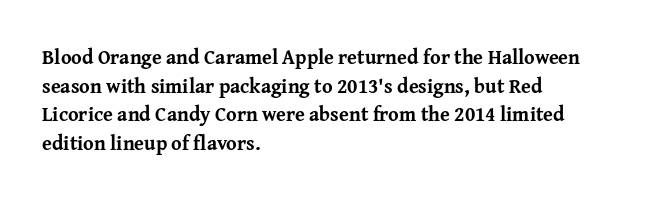
Q: Is the text bold? A: Yes.
Q: Is the text italic (slanted)? A: No, it is upright.
Q: Is the text underlined? A: No.
Q: How is the paragraph aligned? A: Left-aligned.
Q: Is the spacing between letters normal or unusually wide? A: Normal.
Q: Is the spacing between lines tight, normal or loose? A: Normal.
